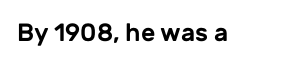
The image shows 25 px text type, upright; set normal letter spacing, not underlined.
